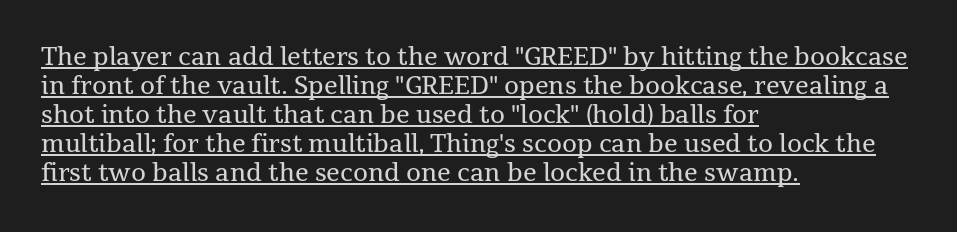
The image shows 24 px text type, upright; set left-aligned, line spacing 1.21x, normal letter spacing, underlined.
